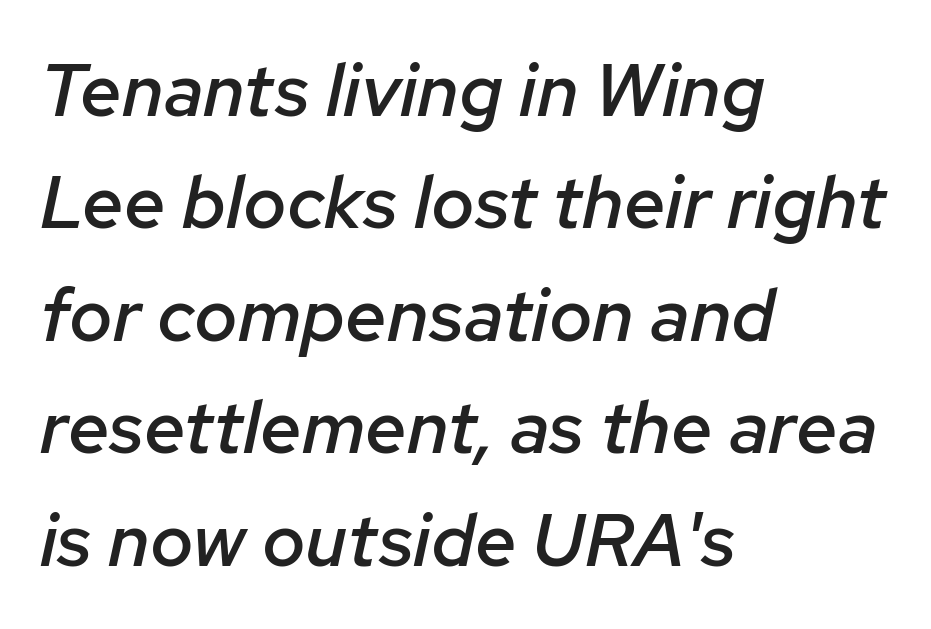
Left-aligned paragraph, ragged on the right. Underlining? Definitely not there. Characters are canted at an angle relative to the baseline's perpendicular. You could not count columns in this text — the font is proportionally spaced.
